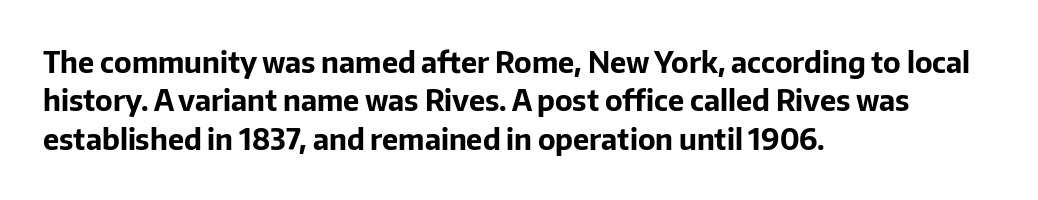
Words appear dense and cohesive because spacing is normal. I'd describe the lettering as bold — thick and assertive. Interline gaps are of average width in this sample. Each letter keeps its own natural width here, so spacing adapts to shape. This sample uses an upright cut, with every glyph sitting square on the baseline. Grotesque or geometric, the face here clearly has no serifs.
